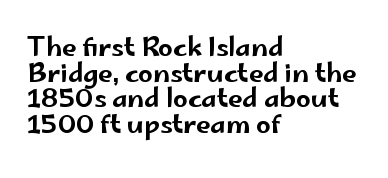
In terms of letterspacing, this is plain default setting. Posture: vertical. Unmarked baselines from the first word to the last. Successive baselines arrive quickly, one right under another.
